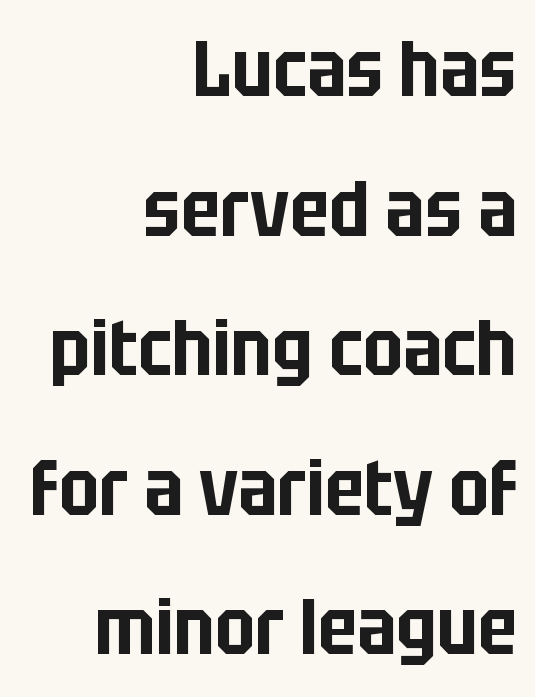
{"serif": "no", "italic": "no", "width": "condensed", "stroke_contrast": "low", "x_height": "large", "monospaced": "no", "underline": "no", "align": "right", "line_spacing_ratio": 1.79, "letter_spacing": "normal", "letter_spacing_em": 0.0, "glyph_px": 78}
